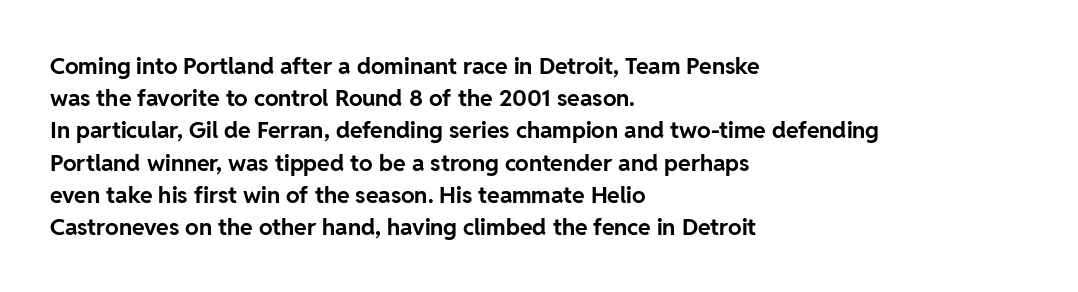
Q: Is the text bold? A: Yes.
Q: Is the text italic (slanted)? A: No, it is upright.
Q: Is the text underlined? A: No.
Q: How is the paragraph aligned? A: Left-aligned.
Q: Is the spacing between letters normal or unusually wide? A: Normal.
Q: Is the spacing between lines tight, normal or loose? A: Normal.
